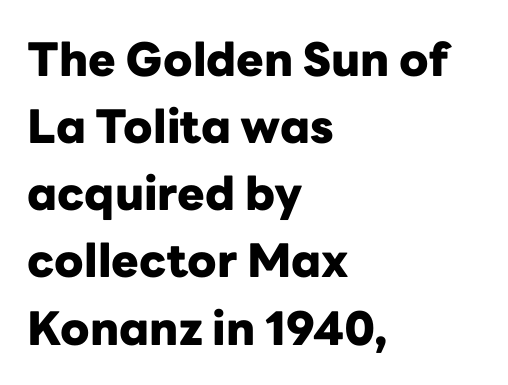
A dark, heavy texture on the line: the type is bold. The ragged edge is on the right, which tells us the setting is flush left. In terms of letterspacing, this is plain default setting. The rendering shows plain stroke endings on the letterforms — a sans-serif design.
